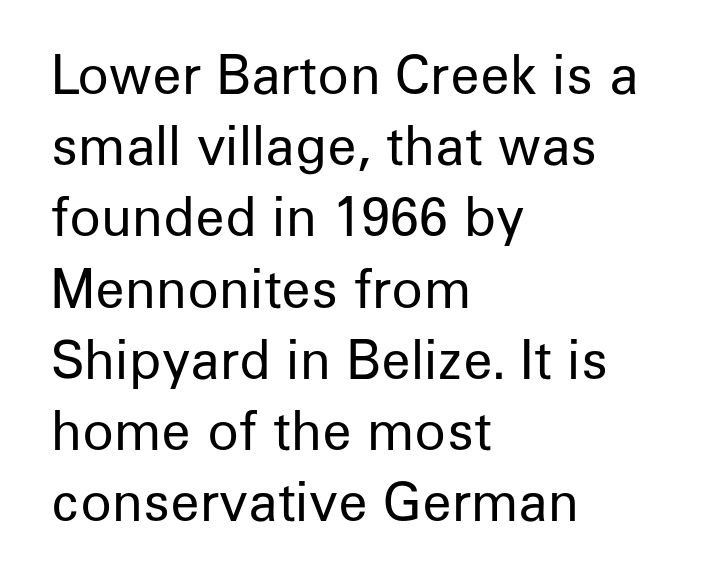
The weight tops out at a normal text grade. Nope, no serifs anywhere on these letters. Posture: straight, roman, zero tilt. There is no visible air inserted between adjacent glyphs. Varying glyph widths throughout — classic text-font behaviour. The rendering uses a moderate line-height, typical for paragraphs.
